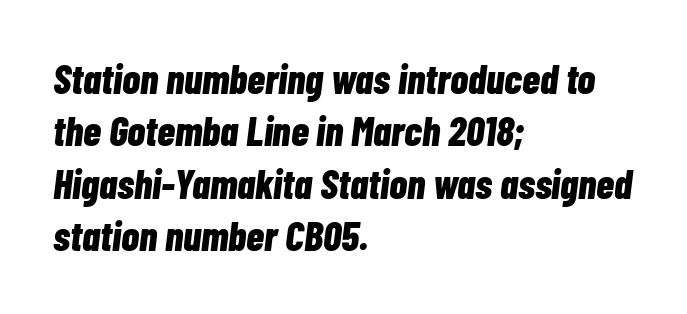
The image shows 41 px bold, condensed type, italic (leaning right); set left-aligned, normal line spacing (1.28x), normal letter spacing, not underlined; low stroke contrast and a medium x-height.
